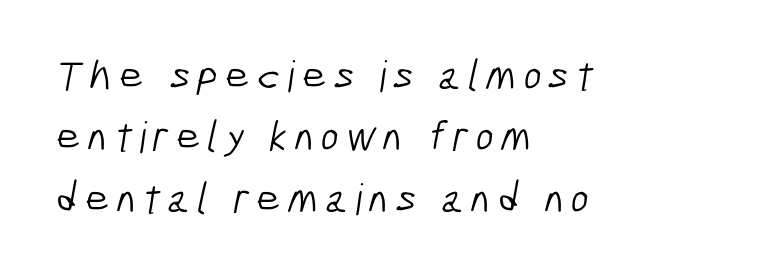
The image shows 43 px light, condensed sans-serif type; set left-aligned, normal line spacing (1.43x), not underlined; low stroke contrast and a medium x-height.
